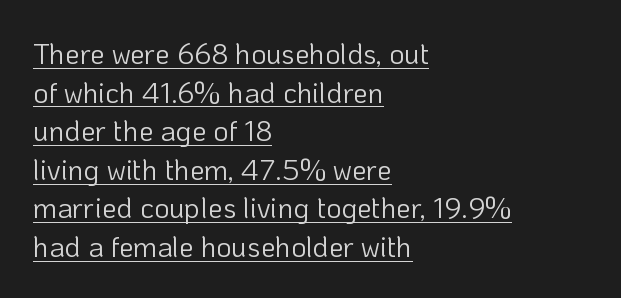
Q: Is the text bold? A: No.
Q: Is the text italic (slanted)? A: No, it is upright.
Q: Is the typeface a serif or a sans-serif typeface? A: Sans-serif.
Q: Is the text underlined? A: Yes.
Q: How is the paragraph aligned? A: Left-aligned.
Q: Is the spacing between letters normal or unusually wide? A: Normal.
Q: Is the spacing between lines tight, normal or loose? A: Normal.
Q: Width (condensed, normal, or wide)? A: Normal.
Q: Stroke contrast? A: Low.
Q: x-height? A: Medium.
Q: Monospaced? A: No.
